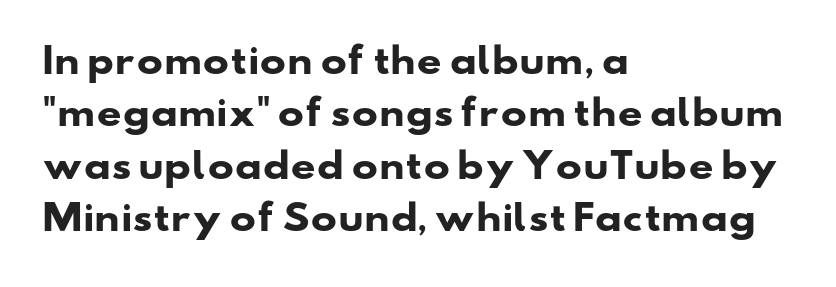
The image shows 35 px heavy, wide sans-serif type; set left-aligned, normal line spacing (1.5x), normal letter spacing, not underlined; low stroke contrast and a small x-height.
